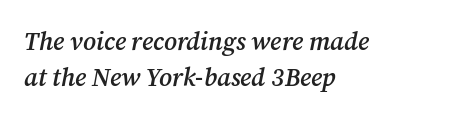
The image shows 25 px text type, italic (leaning right); set left-aligned, normal line spacing (1.45x), normal letter spacing, not underlined.
